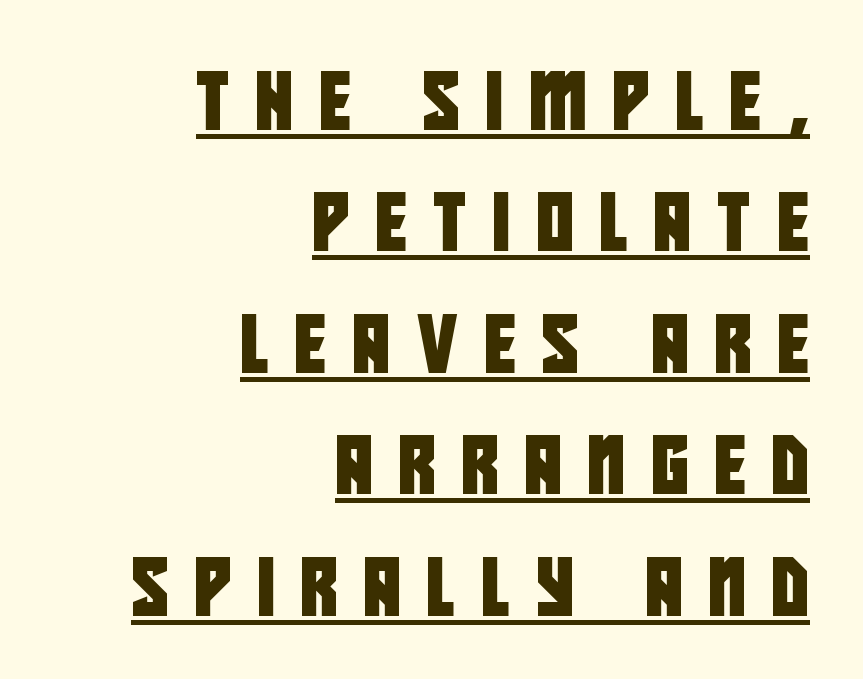
Q: Is the typeface a serif or a sans-serif typeface? A: Sans-serif.
Q: Is the text underlined? A: Yes.
Q: How is the paragraph aligned? A: Right-aligned.
Q: Is the spacing between letters normal or unusually wide? A: Unusually wide.
Q: Is the spacing between lines tight, normal or loose? A: Loose.
Q: Width (condensed, normal, or wide)? A: Condensed.
Q: Stroke contrast? A: Low.
Q: x-height? A: Large.
Q: Monospaced? A: No.
